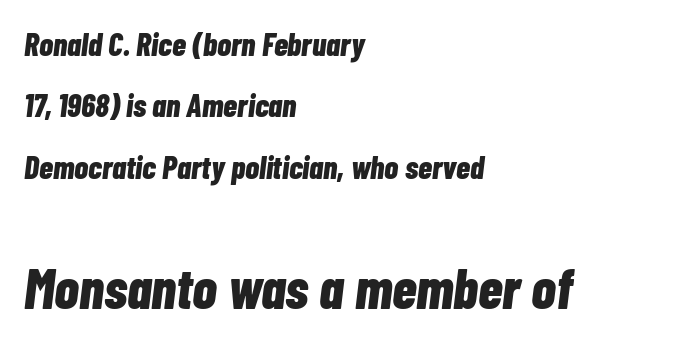
This is oblique type, the kind used for emphasis or titles. This sample has the flowing, uneven cadence of proportional lettering. Emphasis by weight is at full strength: bold. Descenders are the only things crossing below the line.
